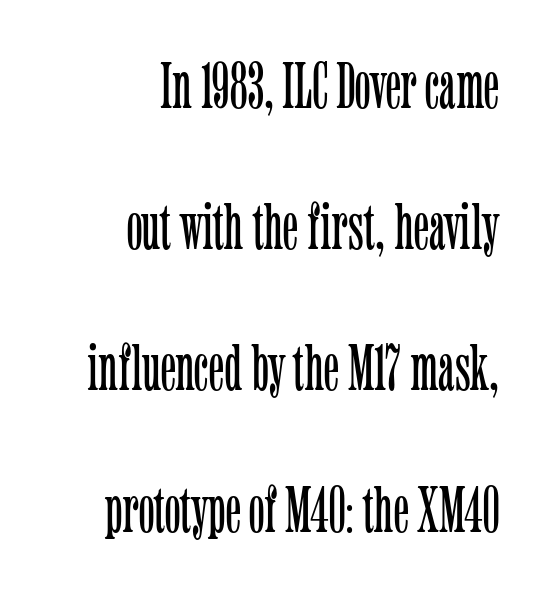
Q: Is the text bold? A: No.
Q: Is the text italic (slanted)? A: No, it is upright.
Q: Is the typeface a serif or a sans-serif typeface? A: Serif.
Q: Is the text underlined? A: No.
Q: How is the paragraph aligned? A: Right-aligned.
Q: Is the spacing between letters normal or unusually wide? A: Normal.
Q: Is the spacing between lines tight, normal or loose? A: Loose.
Q: Width (condensed, normal, or wide)? A: Condensed.
Q: Stroke contrast? A: Low.
Q: x-height? A: Medium.
Q: Monospaced? A: No.
